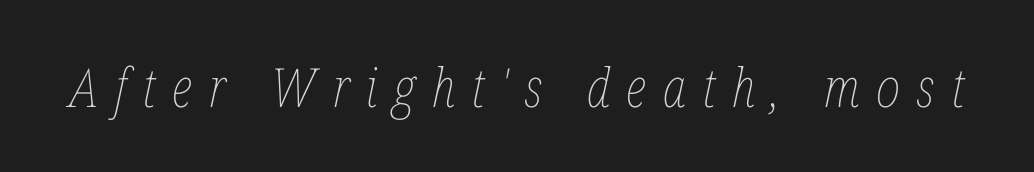
The image shows 54 px thin, condensed type, italic (leaning right); set unusually wide letter spacing (+0.3 em), not underlined; low stroke contrast and a medium x-height.
